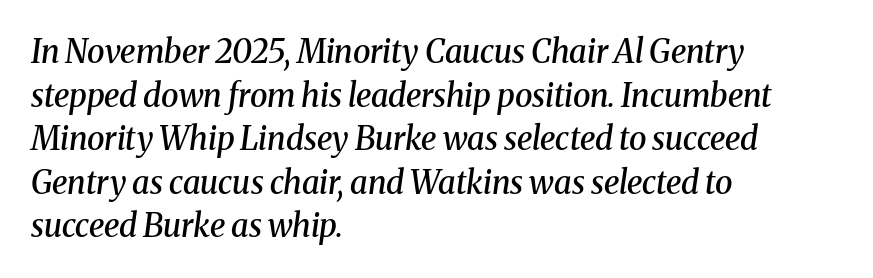
{"serif": "yes", "italic": "yes", "lean": "right", "slant_degrees": 8, "bold": "semi", "weight": "semibold", "width": "normal", "stroke_contrast": "medium", "x_height": "medium", "monospaced": "no", "underline": "no", "align": "left", "line_spacing": "normal", "line_spacing_ratio": 1.36, "letter_spacing": "normal", "letter_spacing_em": 0.0, "glyph_px": 32}
